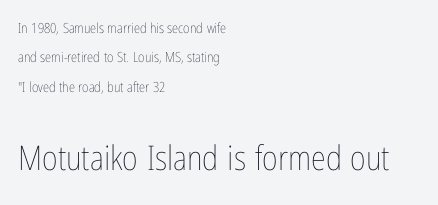
The image shows 34 px thin, condensed type, upright; set left-aligned, loose line spacing (2.1x), normal letter spacing, not underlined; the second (bottom) block is 2.43x larger; low stroke contrast and a medium x-height.
